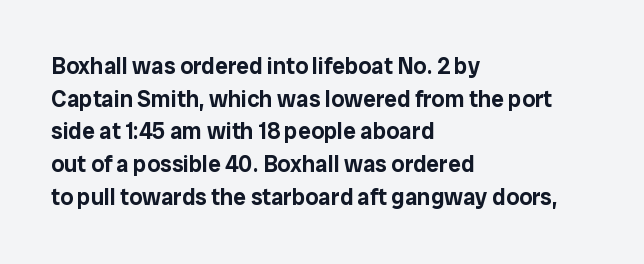
Q: Is the text italic (slanted)? A: No, it is upright.
Q: Is the text underlined? A: No.
Q: How is the paragraph aligned? A: Left-aligned.
Q: Is the spacing between letters normal or unusually wide? A: Normal.
Q: Is the spacing between lines tight, normal or loose? A: Normal.
